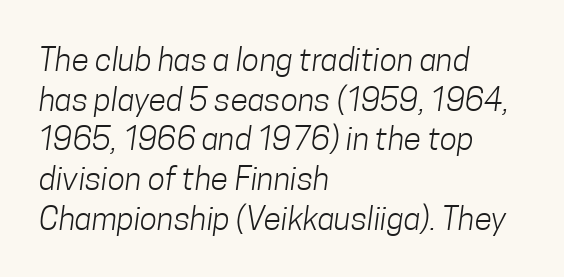
The foot of each line stays bare and open. You could call the tracking neutral — neither tight nor loose. This reads as an unemphasized weight, regular at the heaviest. The lines are quadded left. The letters carry no serifs — their stems end cleanly without finishing strokes.
